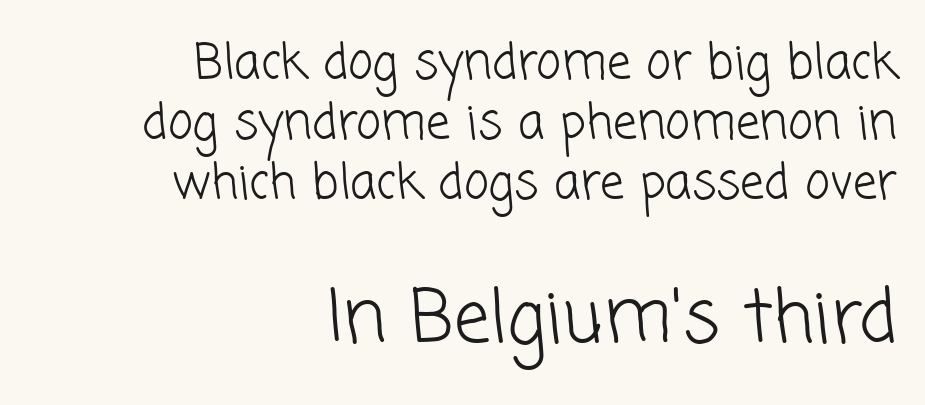
{"serif": "no", "bold": "no", "weight": "light", "width": "normal", "stroke_contrast": "low", "x_height": "medium", "monospaced": "no", "underline": "no", "align": "right", "line_spacing": "normal", "line_spacing_ratio": 1.25, "letter_spacing": "normal", "letter_spacing_em": 0.0, "larger_block": "second", "size_ratio": 1.5, "glyph_px": 72}
